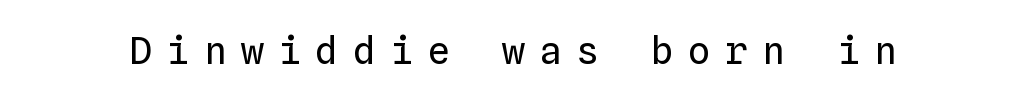
The image shows 38 px regular-weight type, upright, monospaced; set unusually wide letter spacing (+0.38 em), not underlined; low stroke contrast and a medium x-height.
